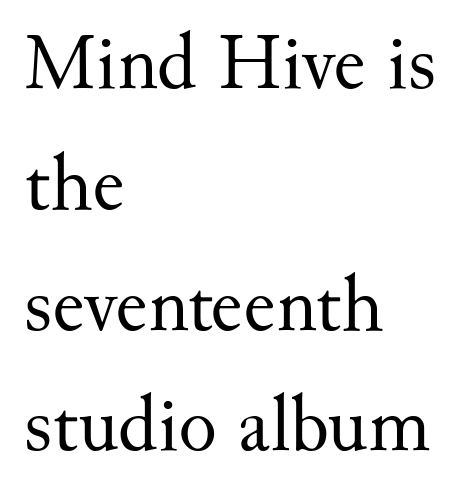
Q: Is the text bold? A: No.
Q: Is the text italic (slanted)? A: No, it is upright.
Q: Is the typeface a serif or a sans-serif typeface? A: Serif.
Q: Is the text underlined? A: No.
Q: How is the paragraph aligned? A: Left-aligned.
Q: Is the spacing between letters normal or unusually wide? A: Normal.
Q: Is the spacing between lines tight, normal or loose? A: Normal.
Q: Width (condensed, normal, or wide)? A: Normal.
Q: Stroke contrast? A: Medium.
Q: x-height? A: Small.
Q: Monospaced? A: No.
